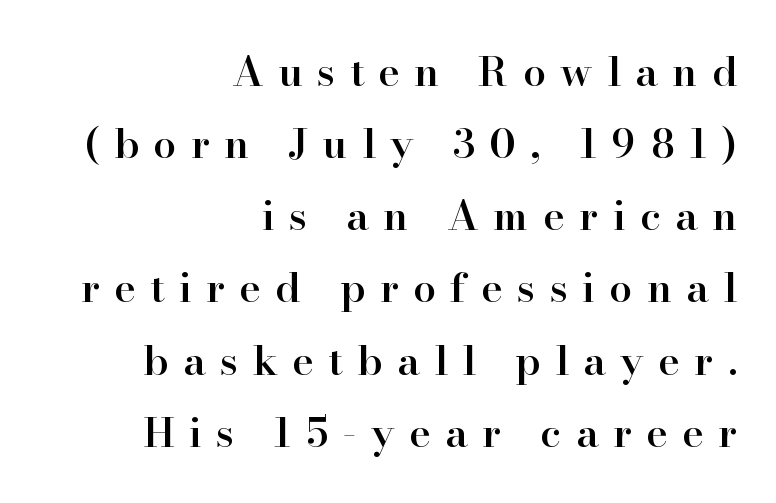
The space directly below the letters is spotless. Weight check: semibold — heavier than regular, not quite bold. Honestly, the letter spacing is so wide it's the main thing you notice. The font's upright variant was chosen for this text.
